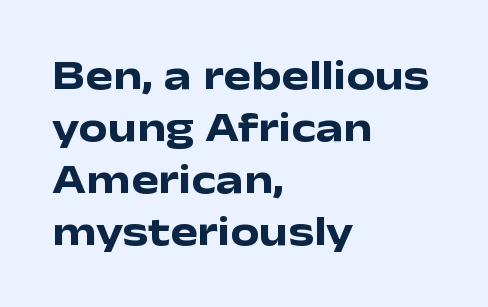
The face used here is proportionally spaced, like ordinary book or web type. Inter-character spacing is left at the font's built-in metrics. I'd describe the lettering as bold — thick and assertive. Leading: standard. Descenders hang freely into open space. Quick note: not italic, upright.
